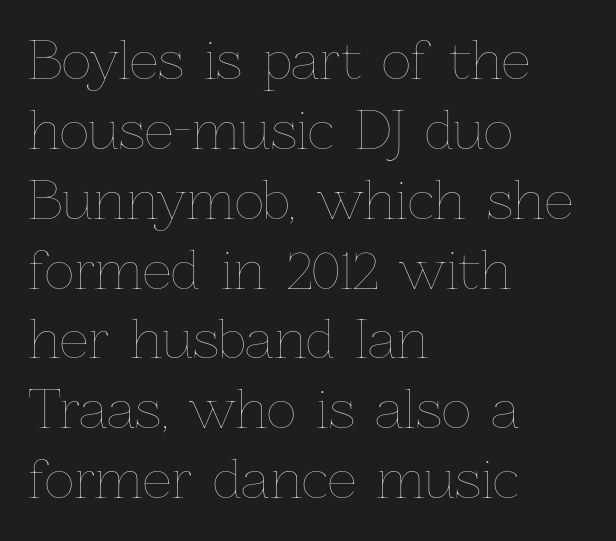
The image shows 51 px thin type, upright; set left-aligned, normal line spacing (1.37x), normal letter spacing, not underlined; low stroke contrast and a medium x-height.
